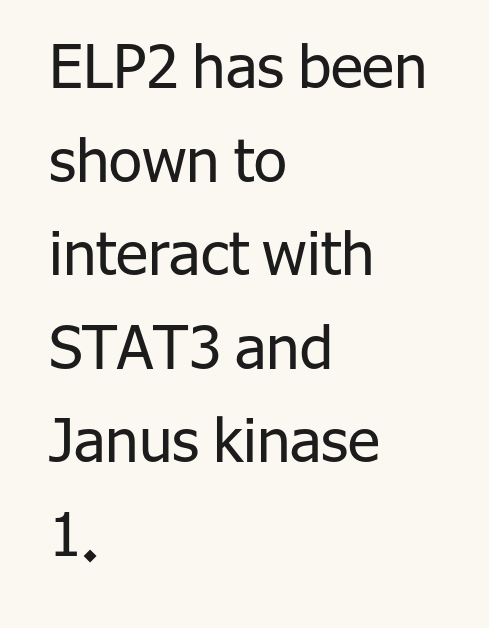
The image shows 60 px regular-weight sans-serif type, upright; set left-aligned, normal line spacing (1.56x), normal letter spacing, not underlined; low stroke contrast and a medium x-height.
